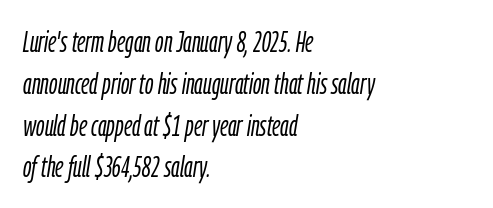
{"italic": "yes", "lean": "right", "slant_degrees": 9, "bold": "no", "weight": "light", "width": "condensed", "stroke_contrast": "low", "x_height": "medium", "monospaced": "no", "underline": "no", "align": "left", "line_spacing": "normal", "line_spacing_ratio": 1.44, "letter_spacing": "normal", "letter_spacing_em": 0.0, "glyph_px": 29}
